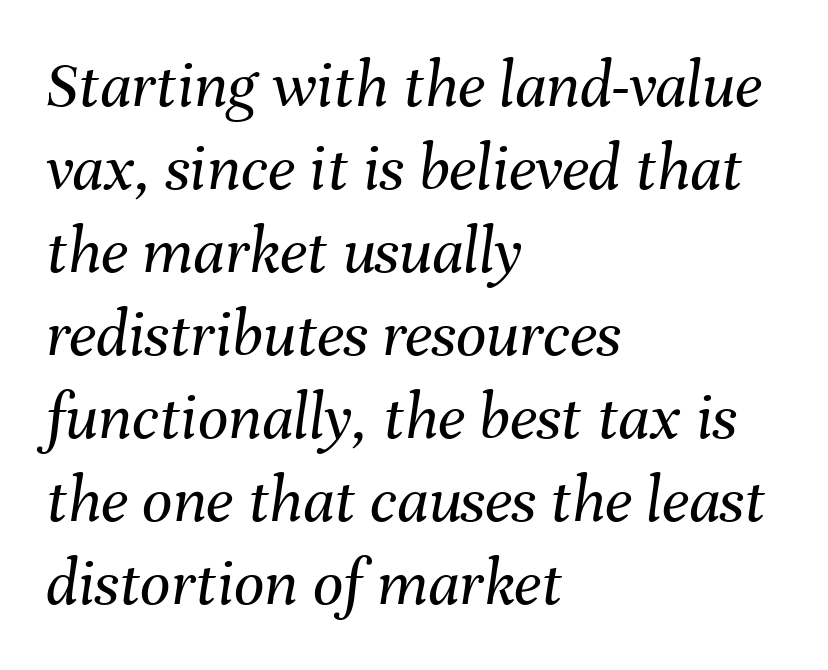
Q: Is the text bold? A: No.
Q: Is the text italic (slanted)? A: Yes, it leans right by about 8 degrees.
Q: Is the text underlined? A: No.
Q: How is the paragraph aligned? A: Left-aligned.
Q: Is the spacing between letters normal or unusually wide? A: Normal.
Q: Width (condensed, normal, or wide)? A: Normal.
Q: Stroke contrast? A: Medium.
Q: x-height? A: Medium.
Q: Monospaced? A: No.
